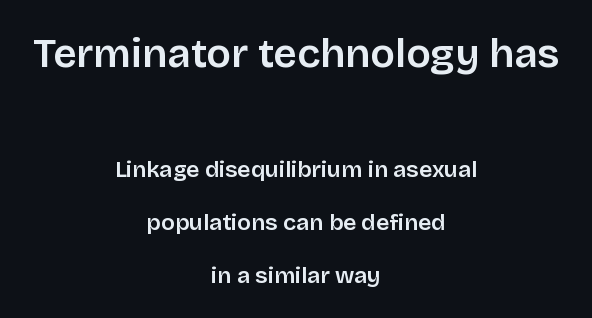
Q: Is the text italic (slanted)? A: No, it is upright.
Q: Is the typeface a serif or a sans-serif typeface? A: Sans-serif.
Q: Is the text underlined? A: No.
Q: How is the paragraph aligned? A: Centered.
Q: Is the spacing between letters normal or unusually wide? A: Normal.
Q: Is the spacing between lines tight, normal or loose? A: Loose.
Q: Which block of text is set in a larger size, the first (top) or the second (bottom)? A: The first (top) one.
Q: Width (condensed, normal, or wide)? A: Normal.
Q: Stroke contrast? A: Low.
Q: x-height? A: Large.
Q: Monospaced? A: No.
